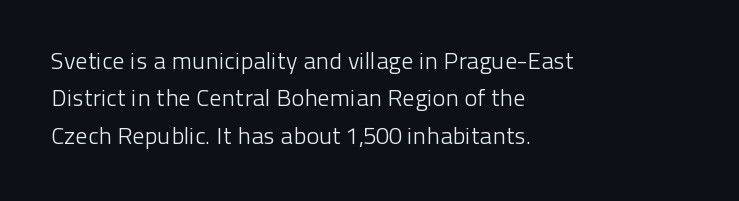
The image shows 24 px text type, upright; set left-aligned, normal line spacing (1.56x), normal letter spacing, not underlined.
